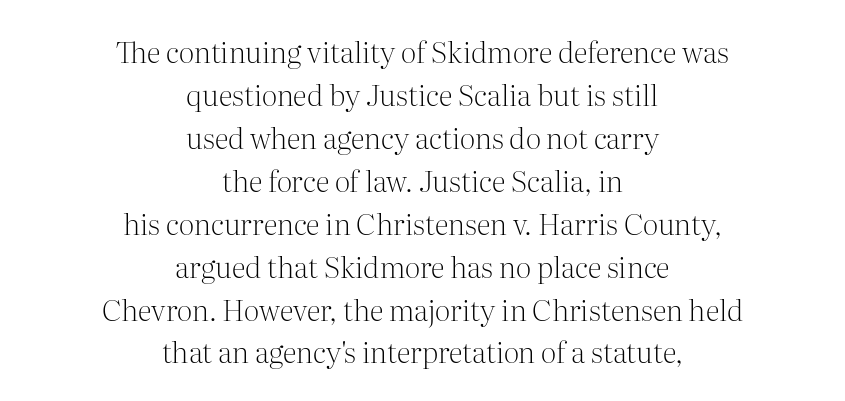
Font category for this specimen: serif. Quick note: underline off. The passage shown is not bold in any degree. This block has exactly the height ordinary leading produces. Does the copy run flush right? No — it is centered line by line. No extra tracking has been applied to these lines.
